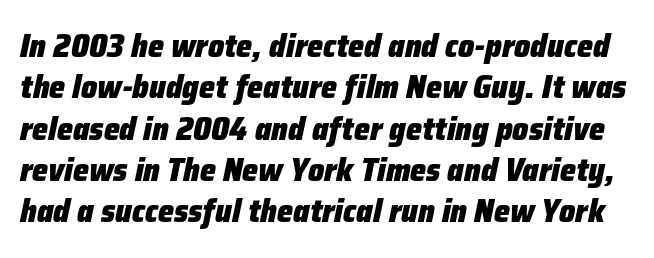
Q: Is the text bold? A: Yes.
Q: Is the text italic (slanted)? A: Yes, it leans right by about 12 degrees.
Q: Is the text underlined? A: No.
Q: Is the spacing between letters normal or unusually wide? A: Normal.
Q: Is the spacing between lines tight, normal or loose? A: Normal.
Q: Width (condensed, normal, or wide)? A: Normal.
Q: Stroke contrast? A: Low.
Q: x-height? A: Medium.
Q: Monospaced? A: No.
